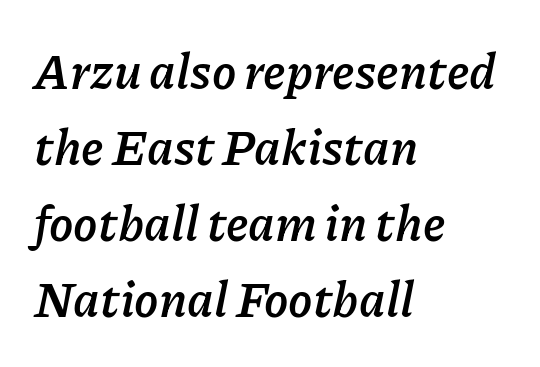
Q: Is the text bold? A: Yes.
Q: Is the text italic (slanted)? A: Yes, it leans right by about 11 degrees.
Q: Is the text underlined? A: No.
Q: How is the paragraph aligned? A: Left-aligned.
Q: Is the spacing between letters normal or unusually wide? A: Normal.
Q: Is the spacing between lines tight, normal or loose? A: Normal.
Q: Width (condensed, normal, or wide)? A: Normal.
Q: Stroke contrast? A: Low.
Q: x-height? A: Medium.
Q: Monospaced? A: No.
